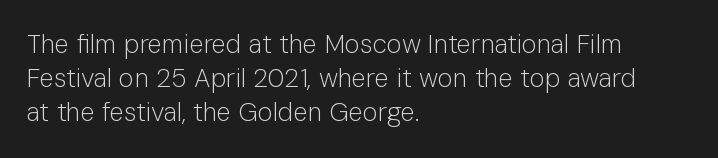
Descenders are the only things crossing below the line. All the whitespace from short lines collects on the right. Characters remain perfectly vertical along every line. The letters sit at their default tracking, neither squeezed nor spread.
